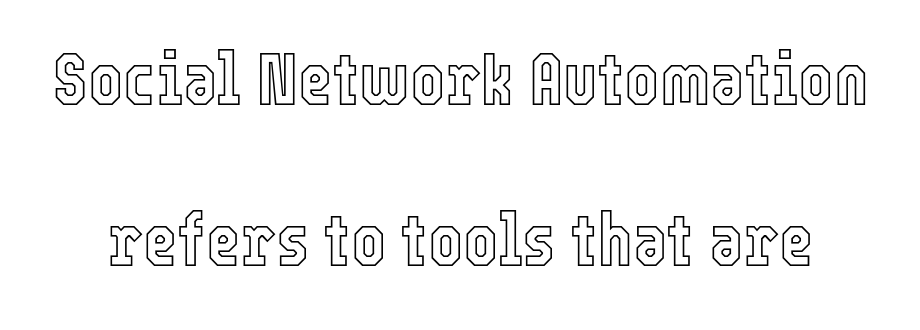
Q: Is the text italic (slanted)? A: No, it is upright.
Q: Is the text underlined? A: No.
Q: Is the spacing between letters normal or unusually wide? A: Normal.
Q: Is the spacing between lines tight, normal or loose? A: Loose.
Q: Width (condensed, normal, or wide)? A: Condensed.
Q: x-height? A: Medium.
Q: Monospaced? A: No.
